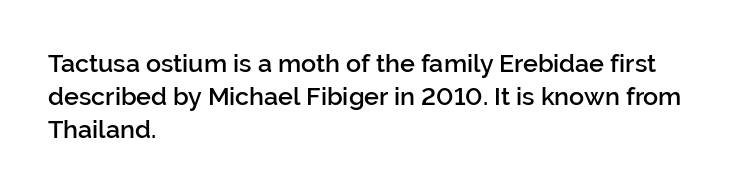
Q: Is the text bold? A: Semi-bold.
Q: Is the text italic (slanted)? A: No, it is upright.
Q: Is the text underlined? A: No.
Q: How is the paragraph aligned? A: Left-aligned.
Q: Is the spacing between letters normal or unusually wide? A: Normal.
Q: Is the spacing between lines tight, normal or loose? A: Normal.
